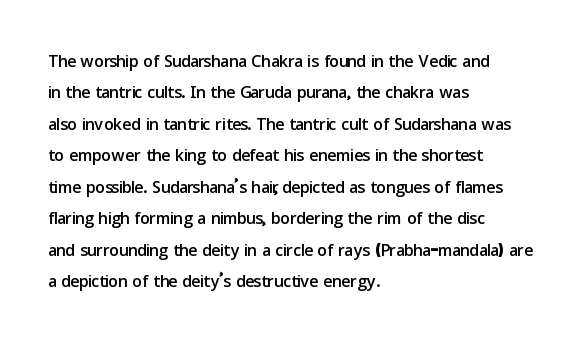
The image shows 24 px text type, upright; set left-aligned, normal line spacing (1.31x), normal letter spacing, not underlined.
